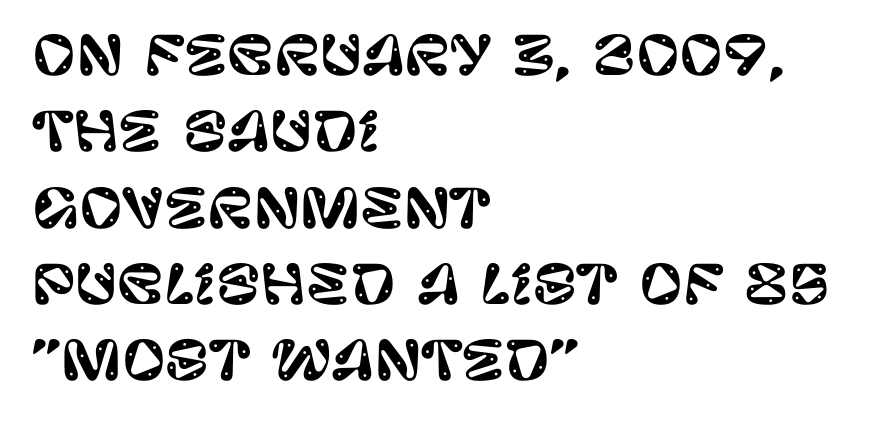
The image shows 53 px sans-serif type; set left-aligned, normal line spacing (1.44x), normal letter spacing, not underlined; low stroke contrast and a large x-height.
